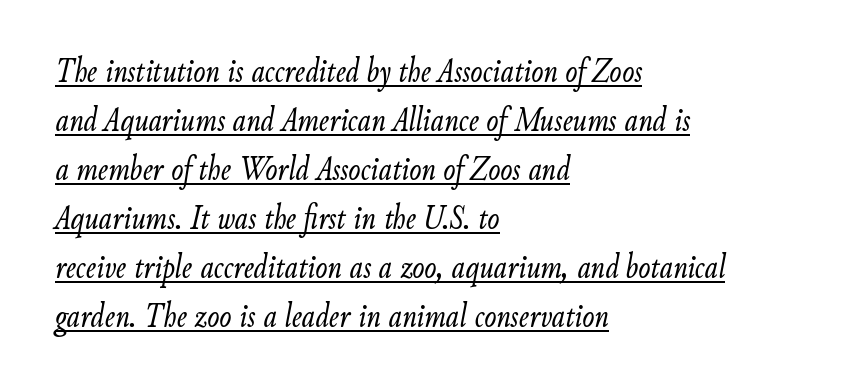
Q: Is the text bold? A: No.
Q: Is the text italic (slanted)? A: Yes, it leans right by about 9 degrees.
Q: Is the text underlined? A: Yes.
Q: How is the paragraph aligned? A: Left-aligned.
Q: Is the spacing between letters normal or unusually wide? A: Normal.
Q: Is the spacing between lines tight, normal or loose? A: Normal.
Q: Width (condensed, normal, or wide)? A: Condensed.
Q: Stroke contrast? A: Low.
Q: x-height? A: Small.
Q: Monospaced? A: No.
